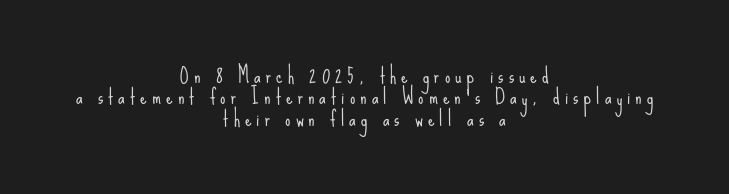
Every stem runs plumb, perpendicular to the baseline. Bare-footed words on every line. The leading is snug, giving the passage a crowded texture. Layout note: lines centered.
